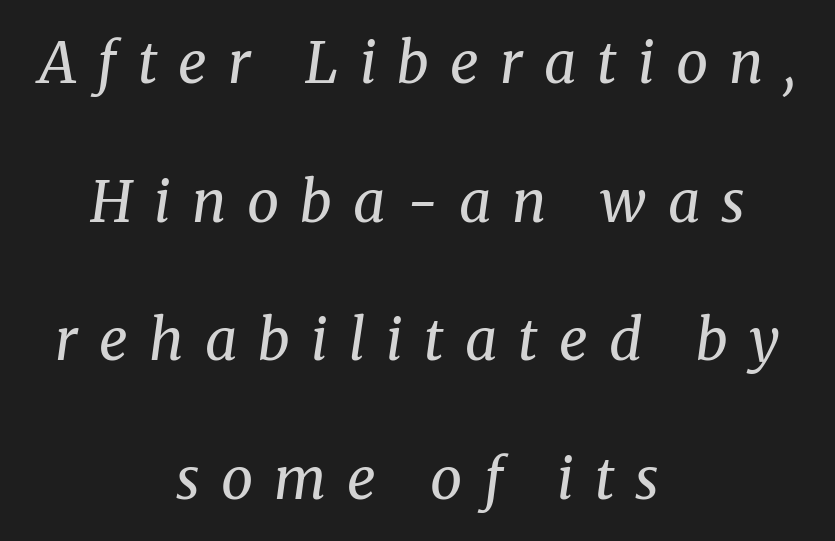
Q: Is the text bold? A: No.
Q: Is the text italic (slanted)? A: Yes, it leans right by about 8 degrees.
Q: Is the typeface a serif or a sans-serif typeface? A: Serif.
Q: Is the text underlined? A: No.
Q: How is the paragraph aligned? A: Centered.
Q: Is the spacing between letters normal or unusually wide? A: Unusually wide.
Q: Is the spacing between lines tight, normal or loose? A: Loose.
Q: Width (condensed, normal, or wide)? A: Normal.
Q: Stroke contrast? A: Medium.
Q: x-height? A: Medium.
Q: Monospaced? A: No.
